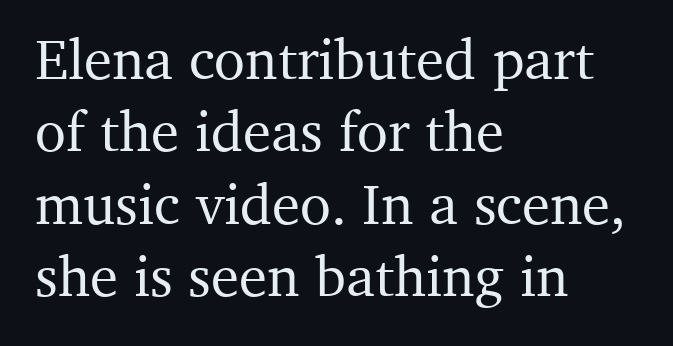
Q: Is the text italic (slanted)? A: No, it is upright.
Q: Is the typeface a serif or a sans-serif typeface? A: Serif.
Q: Is the text underlined? A: No.
Q: How is the paragraph aligned? A: Left-aligned.
Q: Is the spacing between letters normal or unusually wide? A: Normal.
Q: Is the spacing between lines tight, normal or loose? A: Normal.
Q: Width (condensed, normal, or wide)? A: Normal.
Q: Stroke contrast? A: Medium.
Q: x-height? A: Medium.
Q: Monospaced? A: No.
